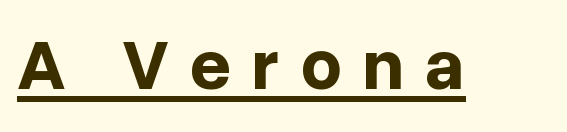
Q: Is the text bold? A: Yes.
Q: Is the text italic (slanted)? A: No, it is upright.
Q: Is the typeface a serif or a sans-serif typeface? A: Sans-serif.
Q: Is the text underlined? A: Yes.
Q: Is the spacing between letters normal or unusually wide? A: Unusually wide.
Q: Width (condensed, normal, or wide)? A: Normal.
Q: Stroke contrast? A: Low.
Q: x-height? A: Medium.
Q: Monospaced? A: No.
